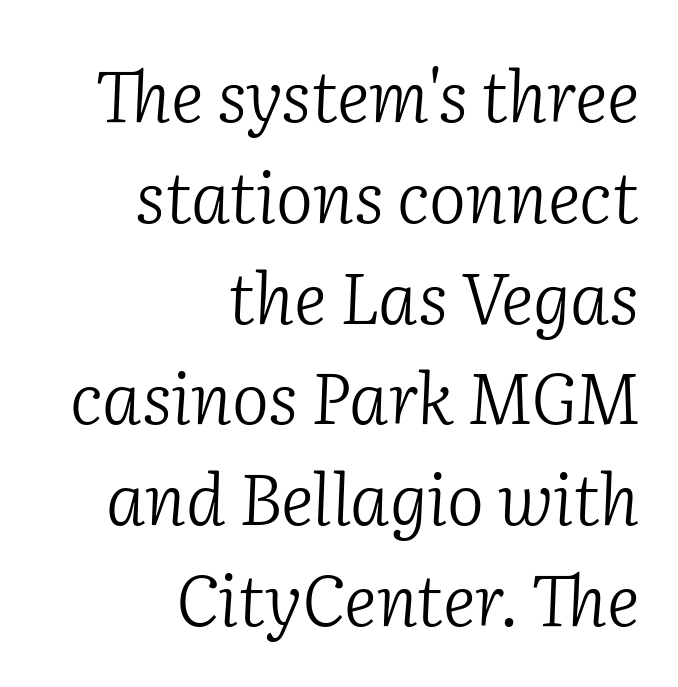
{"serif": "yes", "italic": "yes", "lean": "right", "slant_degrees": 2, "bold": "no", "weight": "light", "width": "normal", "stroke_contrast": "low", "x_height": "medium", "monospaced": "no", "underline": "no", "align": "right", "line_spacing": "normal", "line_spacing_ratio": 1.44, "letter_spacing": "normal", "letter_spacing_em": 0.0, "glyph_px": 70}
